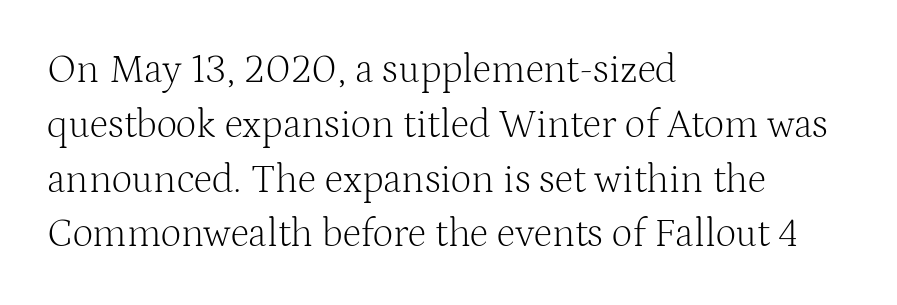
{"serif": "yes", "italic": "no", "bold": "no", "weight": "light", "width": "normal", "stroke_contrast": "medium", "x_height": "medium", "monospaced": "no", "underline": "no", "align": "left", "line_spacing": "normal", "line_spacing_ratio": 1.37, "letter_spacing": "normal", "letter_spacing_em": 0.0, "glyph_px": 40}
